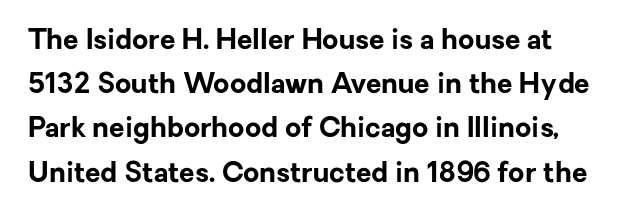
{"serif": "no", "italic": "no", "bold": "yes", "weight": "bold", "width": "normal", "stroke_contrast": "low", "x_height": "medium", "monospaced": "no", "underline": "no", "line_spacing": "normal", "line_spacing_ratio": 1.58, "letter_spacing": "normal", "letter_spacing_em": 0.0, "glyph_px": 28}
